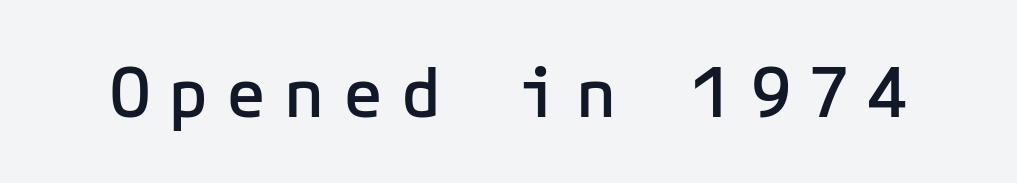
{"serif": "no", "italic": "no", "bold": "semi", "weight": "semibold", "width": "normal", "stroke_contrast": "low", "x_height": "medium", "underline": "no", "letter_spacing": "wide", "letter_spacing_em": 0.27, "glyph_px": 67}
